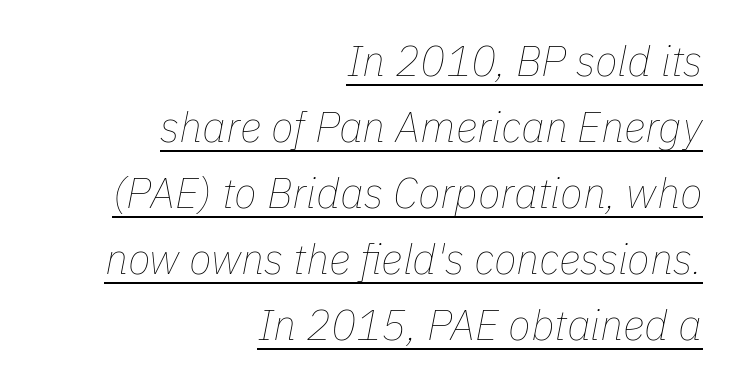
Reading down the block, your eye finds every line finishing at a fixed right position. Weight class: somewhere from thin through regular. How are the letters spaced? Ordinarily, with no added tracking. The passage shown is typed in a proportional face where columns would drift. Caption: lettering with a line underneath.
